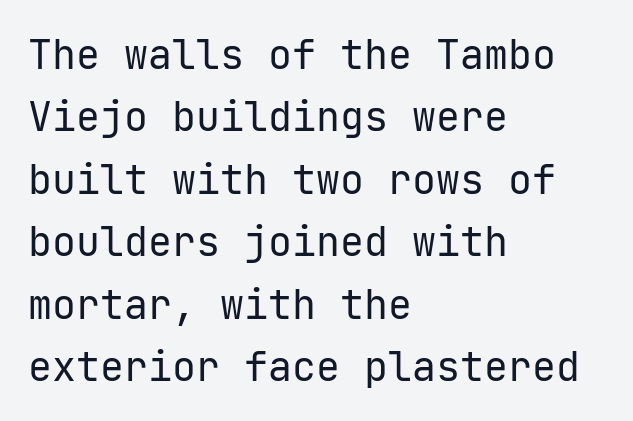
The image shows 40 px regular-weight sans-serif type, upright; set left-aligned, normal line spacing (1.56x), normal letter spacing, not underlined; low stroke contrast and a medium x-height.
